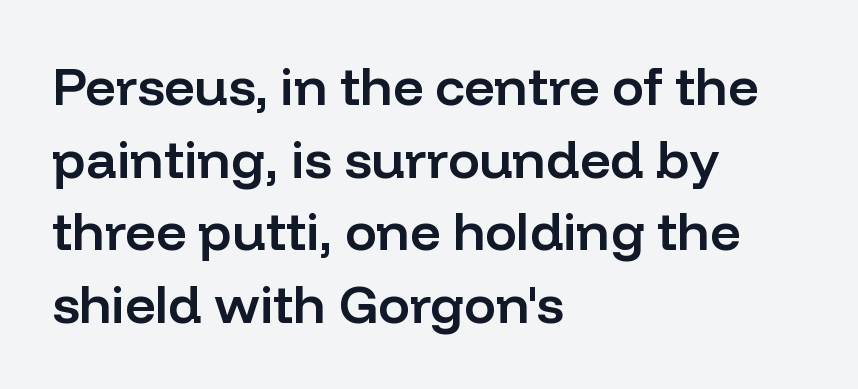
Q: Is the text bold? A: Semi-bold.
Q: Is the text italic (slanted)? A: No, it is upright.
Q: Is the typeface a serif or a sans-serif typeface? A: Sans-serif.
Q: Is the text underlined? A: No.
Q: How is the paragraph aligned? A: Left-aligned.
Q: Is the spacing between letters normal or unusually wide? A: Normal.
Q: Is the spacing between lines tight, normal or loose? A: Normal.
Q: Width (condensed, normal, or wide)? A: Normal.
Q: Stroke contrast? A: Low.
Q: x-height? A: Medium.
Q: Monospaced? A: No.
